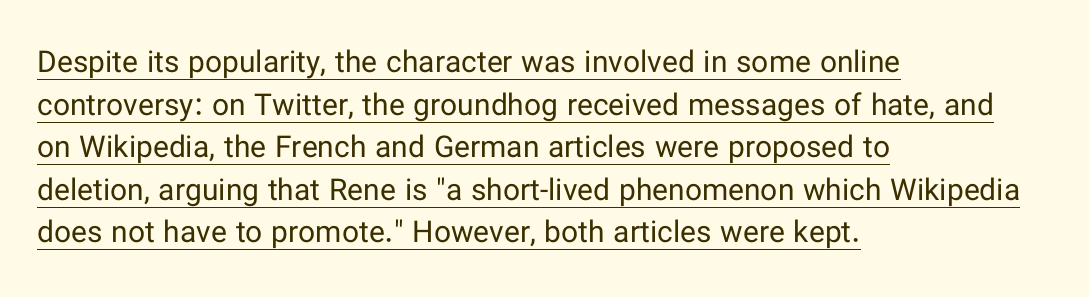
The image shows 30 px regular-weight sans-serif type, upright; set left-aligned, normal line spacing (1.42x), normal letter spacing, underlined; low stroke contrast and a medium x-height.
